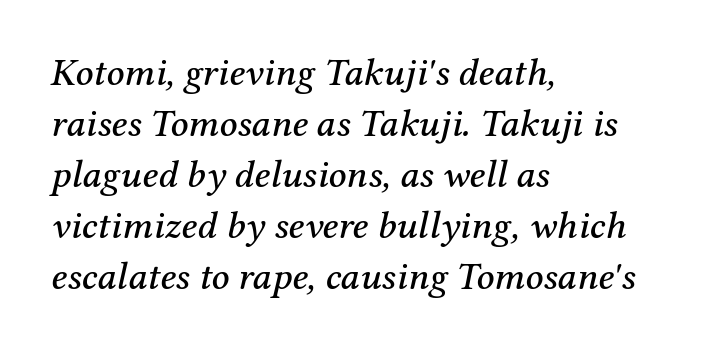
{"serif": "yes", "italic": "yes", "lean": "right", "slant_degrees": 12, "width": "normal", "stroke_contrast": "medium", "x_height": "medium", "monospaced": "no", "underline": "no", "align": "left", "line_spacing": "normal", "line_spacing_ratio": 1.31, "letter_spacing": "normal", "letter_spacing_em": 0.0, "glyph_px": 39}
